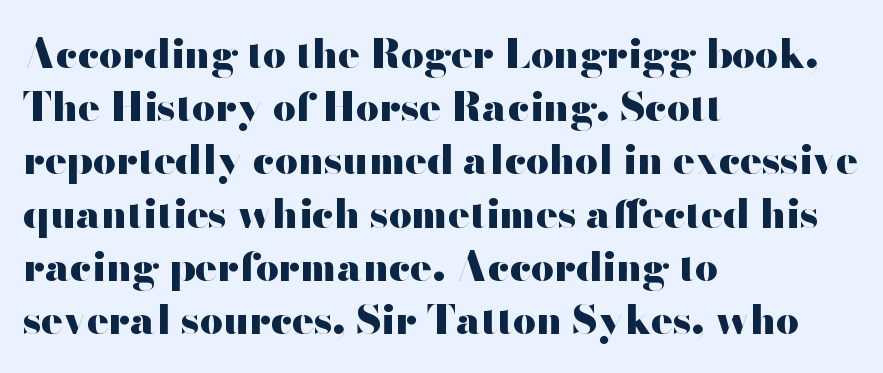
Q: Is the text bold? A: Yes.
Q: Is the text italic (slanted)? A: No, it is upright.
Q: Is the typeface a serif or a sans-serif typeface? A: Sans-serif.
Q: Is the text underlined? A: No.
Q: How is the paragraph aligned? A: Left-aligned.
Q: Is the spacing between letters normal or unusually wide? A: Normal.
Q: Is the spacing between lines tight, normal or loose? A: Normal.
Q: Width (condensed, normal, or wide)? A: Wide.
Q: Stroke contrast? A: High.
Q: x-height? A: Small.
Q: Monospaced? A: No.
